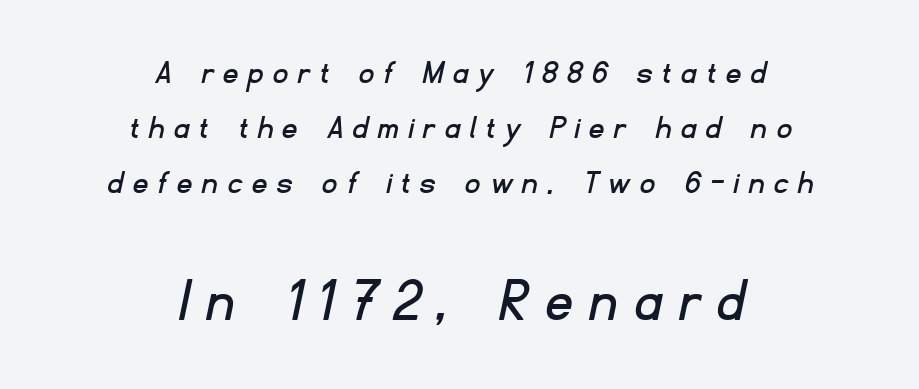
Regarding leading, the lines here are spaced in the standard way. Beneath every word, the page is bare. The rag falls on both sides of this text block equally. A student would notice the bottom passage is typeset larger than what precedes it.
